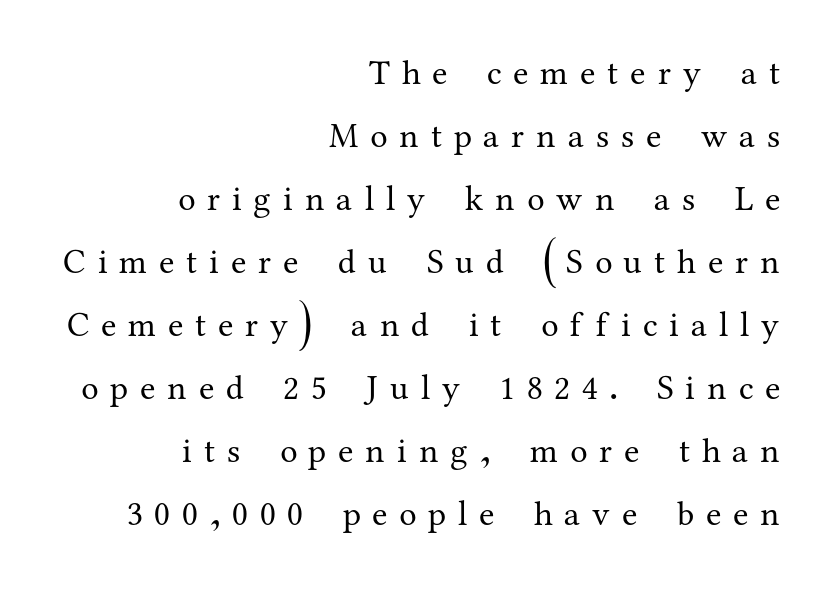
Q: Is the text bold? A: No.
Q: Is the text italic (slanted)? A: No, it is upright.
Q: Is the typeface a serif or a sans-serif typeface? A: Serif.
Q: Is the text underlined? A: No.
Q: How is the paragraph aligned? A: Right-aligned.
Q: Is the spacing between letters normal or unusually wide? A: Unusually wide.
Q: Width (condensed, normal, or wide)? A: Normal.
Q: Stroke contrast? A: Medium.
Q: x-height? A: Medium.
Q: Monospaced? A: No.
